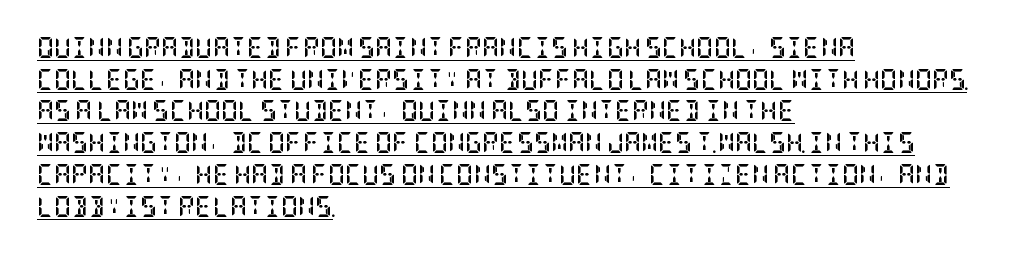
{"italic": "no", "bold": "yes", "underline": "yes", "align": "left", "line_spacing": "normal", "line_spacing_ratio": 1.51, "letter_spacing": "normal", "letter_spacing_em": 0.0, "glyph_px": 21}
